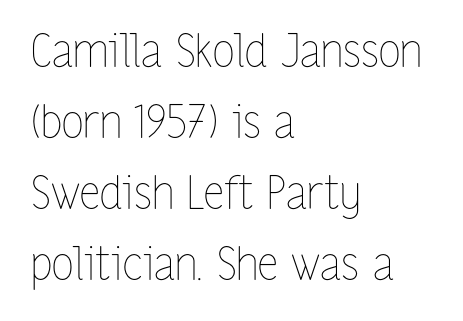
The image shows 45 px thin, condensed type, upright; set left-aligned, normal line spacing (1.58x), normal letter spacing, not underlined; low stroke contrast and a medium x-height.
